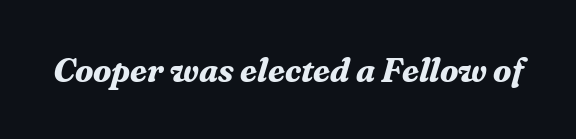
Q: Is the text bold? A: Yes.
Q: Is the text italic (slanted)? A: Yes, it leans right by about 16 degrees.
Q: Is the typeface a serif or a sans-serif typeface? A: Serif.
Q: Is the text underlined? A: No.
Q: Is the spacing between letters normal or unusually wide? A: Normal.
Q: Width (condensed, normal, or wide)? A: Normal.
Q: Stroke contrast? A: Medium.
Q: x-height? A: Medium.
Q: Monospaced? A: No.
